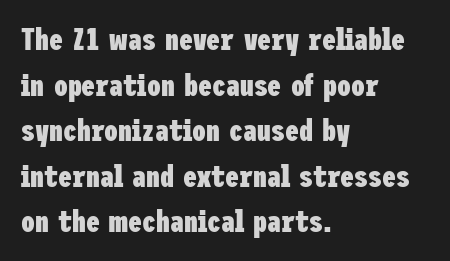
{"serif": "no", "italic": "no", "bold": "yes", "weight": "heavy", "width": "condensed", "stroke_contrast": "low", "x_height": "medium", "underline": "no", "align": "left", "line_spacing": "normal", "line_spacing_ratio": 1.47, "letter_spacing": "normal", "letter_spacing_em": 0.0, "glyph_px": 31}
